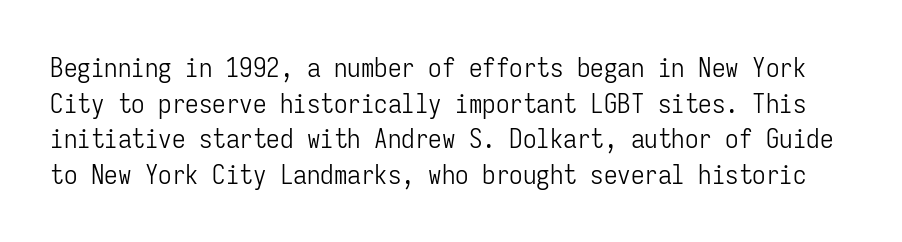
{"italic": "no", "bold": "no", "underline": "no", "line_spacing": "normal", "line_spacing_ratio": 1.32, "letter_spacing": "normal", "letter_spacing_em": 0.0, "glyph_px": 27}
